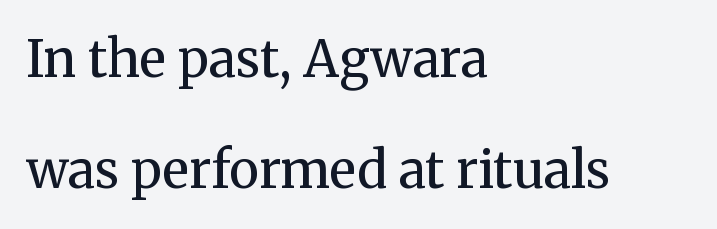
{"serif": "yes", "italic": "no", "bold": "no", "weight": "regular", "width": "normal", "stroke_contrast": "medium", "x_height": "medium", "monospaced": "no", "underline": "no", "align": "left", "line_spacing": "loose", "line_spacing_ratio": 2.18, "letter_spacing": "normal", "letter_spacing_em": 0.0, "glyph_px": 51}
